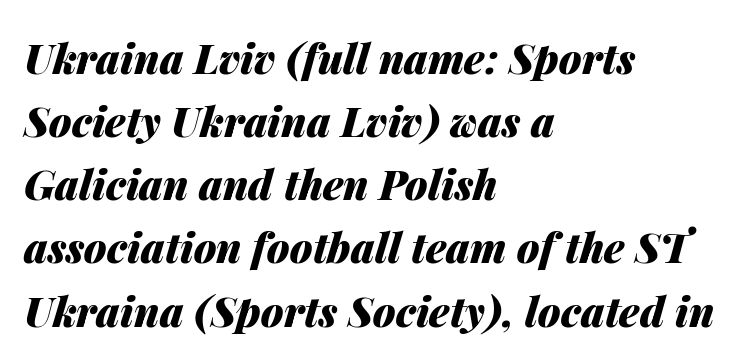
Q: Is the text bold? A: Yes.
Q: Is the text italic (slanted)? A: Yes, it leans right by about 14 degrees.
Q: Is the text underlined? A: No.
Q: How is the paragraph aligned? A: Left-aligned.
Q: Is the spacing between letters normal or unusually wide? A: Normal.
Q: Is the spacing between lines tight, normal or loose? A: Normal.
Q: Width (condensed, normal, or wide)? A: Normal.
Q: Stroke contrast? A: Medium.
Q: x-height? A: Medium.
Q: Monospaced? A: No.
